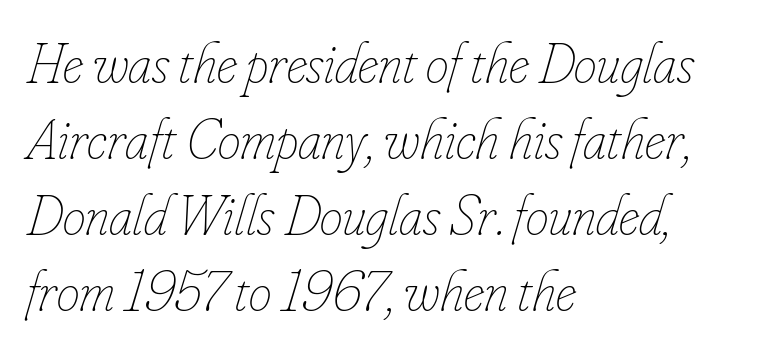
The passage is arranged the way most books set body copy — flush left. Just letters on the line, the space beneath them empty. Think of a printed novel: that variable character pitch is what you see here. These lines keep a tight, regular rhythm from letter to letter. The passage shown stacks its lines at a standard gap. Weight: in the light-to-regular range.
